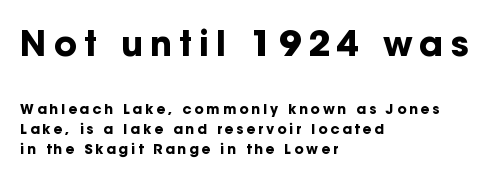
These lines are rendered in a variable-pitch font. The lines are quadded left. Chunky letters — that's bold for sure. Does the lettering tilt? It doesn't — this is upright. Someone cranked the tracking dial way up on this one.
